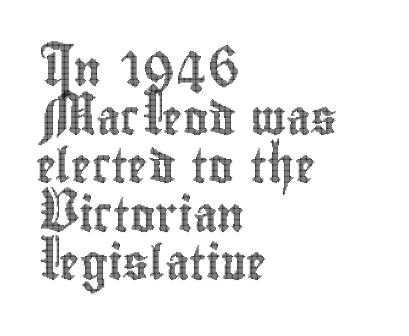
Q: Is the text italic (slanted)? A: No, it is upright.
Q: Is the text underlined? A: No.
Q: How is the paragraph aligned? A: Left-aligned.
Q: Is the spacing between letters normal or unusually wide? A: Normal.
Q: Is the spacing between lines tight, normal or loose? A: Normal.
Q: Width (condensed, normal, or wide)? A: Condensed.
Q: x-height? A: Small.
Q: Monospaced? A: No.
